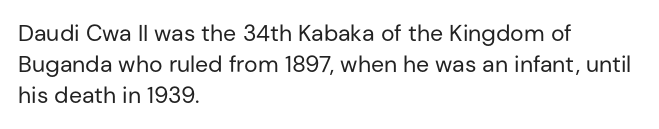
Descenders are the only things crossing below the line. The font sits on the lighter half of the weight spectrum, regular included. Does the copy run flush right? No — it runs flush left. Vertically, the passage feels balanced, rows spaced as you'd expect.
